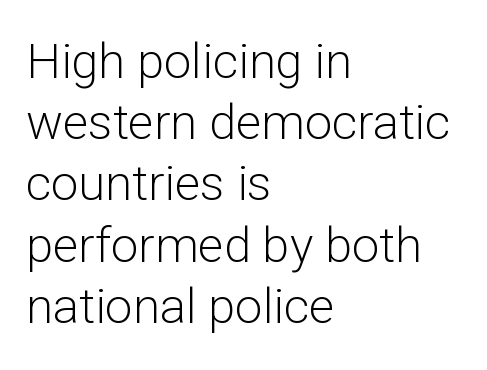
{"serif": "no", "italic": "no", "bold": "no", "weight": "light", "width": "normal", "stroke_contrast": "low", "x_height": "medium", "monospaced": "no", "underline": "no", "align": "left", "line_spacing": "normal", "line_spacing_ratio": 1.25, "letter_spacing": "normal", "letter_spacing_em": 0.0, "glyph_px": 49}
